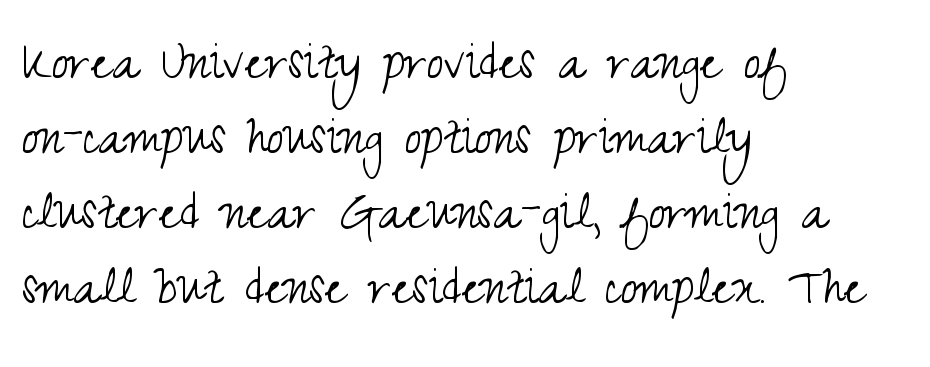
{"serif": "no", "italic": "no", "bold": "no", "weight": "light", "width": "condensed", "stroke_contrast": "medium", "x_height": "small", "monospaced": "no", "underline": "no", "align": "left", "line_spacing_ratio": 1.23, "letter_spacing": "normal", "letter_spacing_em": 0.0, "glyph_px": 61}
